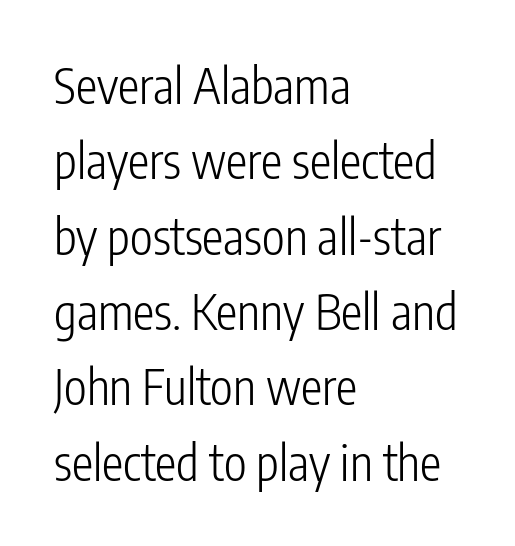
{"serif": "no", "italic": "no", "bold": "no", "weight": "light", "width": "condensed", "stroke_contrast": "low", "x_height": "medium", "monospaced": "no", "underline": "no", "align": "left", "line_spacing": "normal", "line_spacing_ratio": 1.57, "letter_spacing": "normal", "letter_spacing_em": 0.0, "glyph_px": 48}
